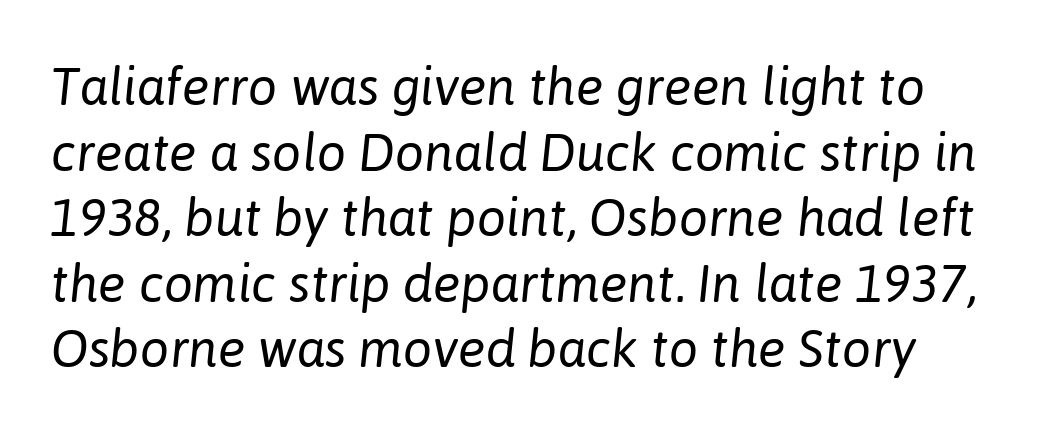
{"italic": "yes", "lean": "right", "slant_degrees": 6, "bold": "no", "weight": "regular", "width": "normal", "stroke_contrast": "low", "x_height": "medium", "monospaced": "no", "underline": "no", "line_spacing": "normal", "line_spacing_ratio": 1.26, "letter_spacing": "normal", "letter_spacing_em": 0.0, "glyph_px": 52}
